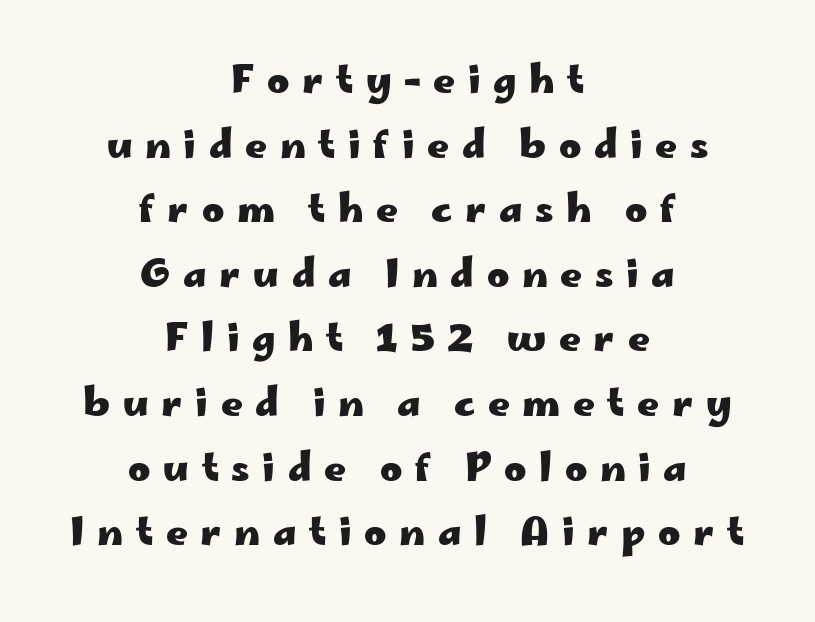
The rendering uses natural spacing where letterforms have individual widths. Is there much room between lines? A standard amount, neither cramped nor airy. The rag falls on both sides of this text block equally. Look at the stroke-to-counter ratio: heavy, a bold. Does the lettering tilt? It doesn't — this is upright. Nobody drew a line under any word here.
